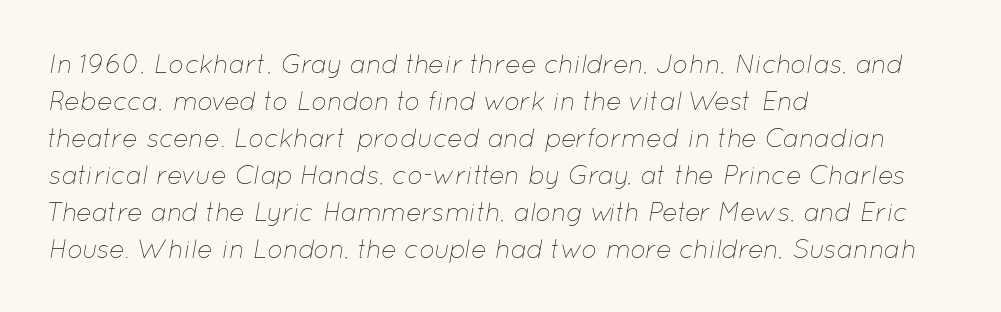
Q: Is the text bold? A: No.
Q: Is the text italic (slanted)? A: Yes, it leans right by about 12 degrees.
Q: Is the text underlined? A: No.
Q: How is the paragraph aligned? A: Left-aligned.
Q: Is the spacing between letters normal or unusually wide? A: Normal.
Q: Is the spacing between lines tight, normal or loose? A: Normal.
